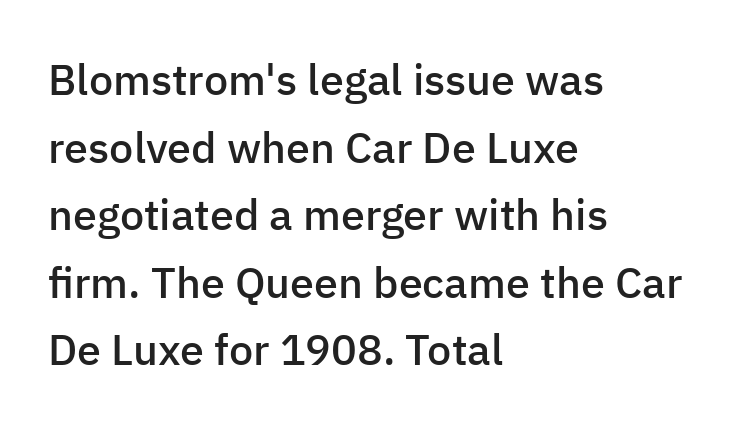
The image shows 43 px semibold sans-serif type, upright; set left-aligned, normal line spacing (1.57x), normal letter spacing, not underlined; low stroke contrast and a medium x-height.
